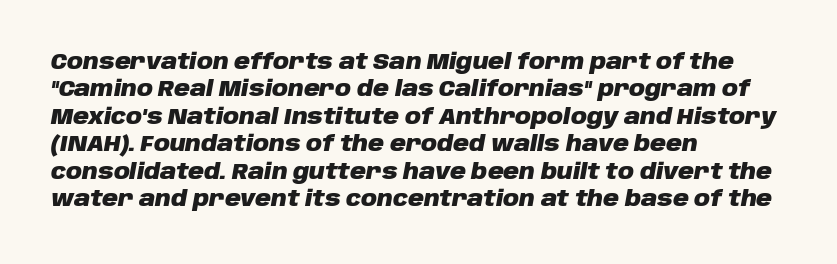
The image shows 22 px bold type, italic (leaning right); set left-aligned, normal line spacing (1.25x), normal letter spacing, not underlined.
